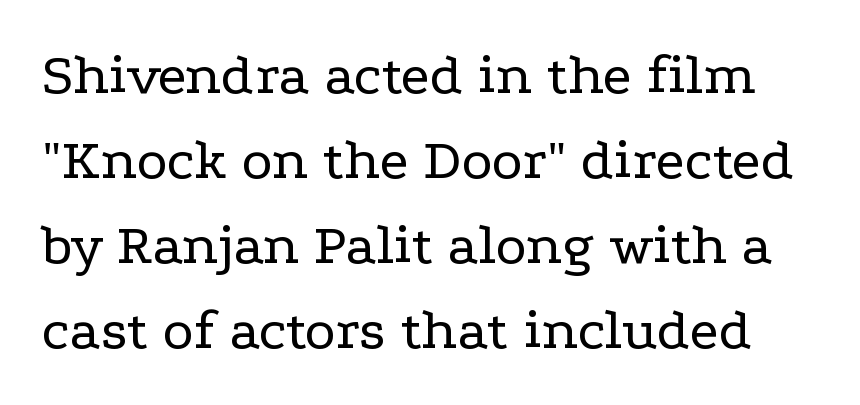
Q: Is the text bold? A: No.
Q: Is the text italic (slanted)? A: No, it is upright.
Q: Is the typeface a serif or a sans-serif typeface? A: Serif.
Q: Is the text underlined? A: No.
Q: Is the spacing between letters normal or unusually wide? A: Normal.
Q: Is the spacing between lines tight, normal or loose? A: Normal.
Q: Width (condensed, normal, or wide)? A: Wide.
Q: Stroke contrast? A: Low.
Q: x-height? A: Medium.
Q: Monospaced? A: No.
